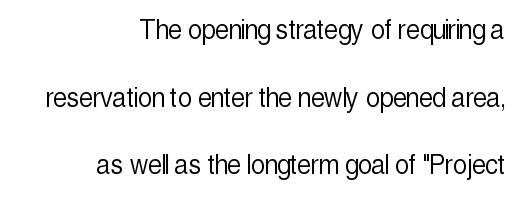
The image shows 31 px light, condensed sans-serif type, upright; set right-aligned, loose line spacing (2.18x), normal letter spacing, not underlined; a medium x-height.
